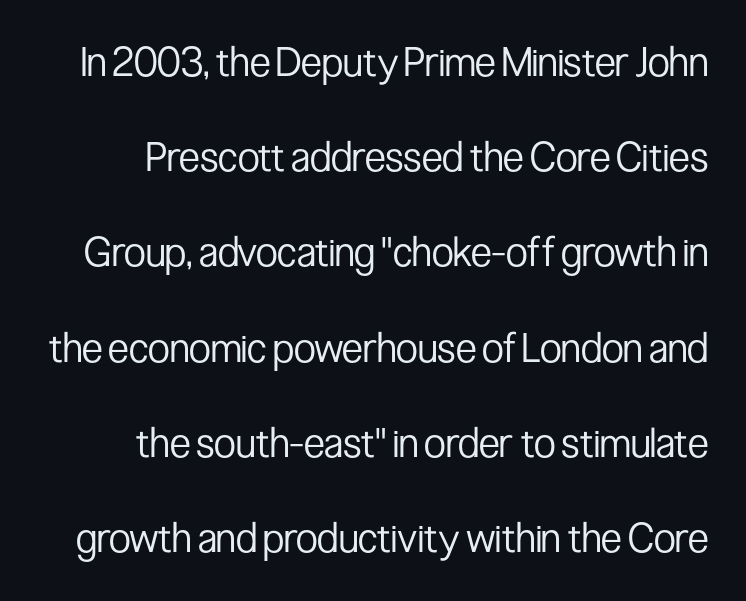
Spacing verdict: proportional, widths tailored to each character. The space directly below the letters is spotless. Letterform terminals end flat and unadorned throughout the passage. Do the letters lean? They stand straight. Tracking here is standard; glyphs follow each other at the usual distance.
